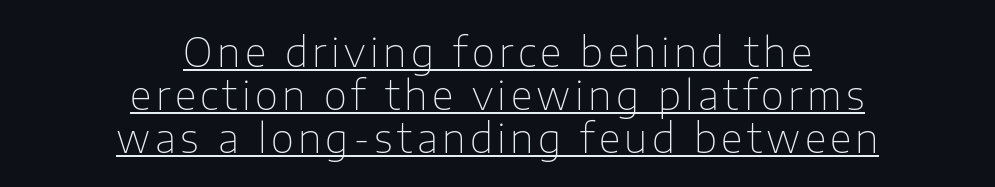
Unlike italic type, these characters show no tilt at all. Underlining? Definitely there. Students, observe: this is what under-led, compact text looks like. These glyphs show unthickened strokes, regular width or finer. Font category for this specimen: sans-serif. These lines are centered, leaving both edges ragged.
